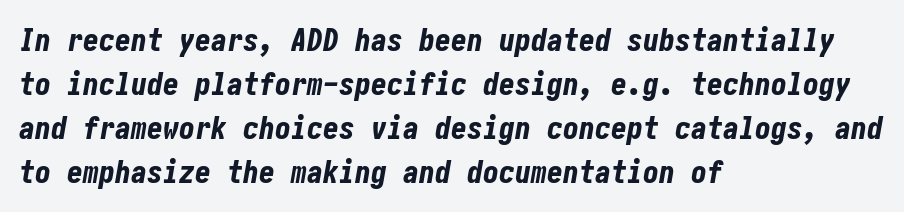
Q: Is the text bold? A: Yes.
Q: Is the text italic (slanted)? A: Yes, it leans right by about 10 degrees.
Q: Is the text underlined? A: No.
Q: How is the paragraph aligned? A: Left-aligned.
Q: Is the spacing between letters normal or unusually wide? A: Normal.
Q: Is the spacing between lines tight, normal or loose? A: Normal.
Q: Width (condensed, normal, or wide)? A: Condensed.
Q: Stroke contrast? A: Low.
Q: x-height? A: Medium.
